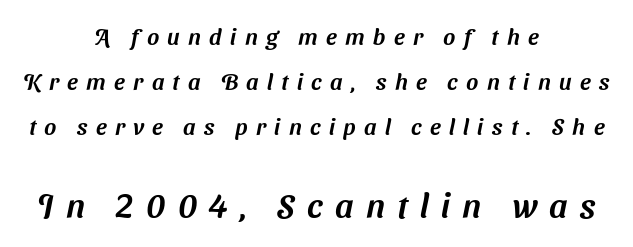
The image shows 34 px sans-serif type; set centered, loose line spacing (1.96x), unusually wide letter spacing (+0.36 em), not underlined; the second (bottom) block is 1.48x larger; medium stroke contrast and a medium x-height.
